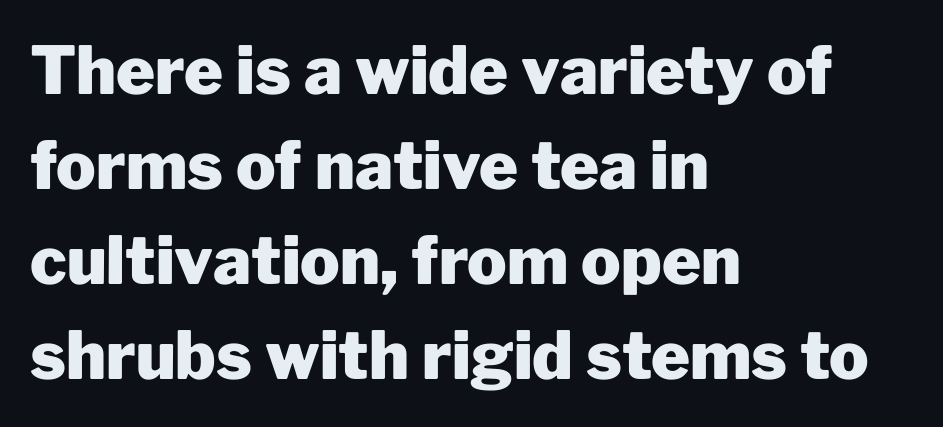
Q: Is the text bold? A: Yes.
Q: Is the text italic (slanted)? A: No, it is upright.
Q: Is the typeface a serif or a sans-serif typeface? A: Sans-serif.
Q: Is the text underlined? A: No.
Q: How is the paragraph aligned? A: Left-aligned.
Q: Is the spacing between letters normal or unusually wide? A: Normal.
Q: Is the spacing between lines tight, normal or loose? A: Normal.
Q: Width (condensed, normal, or wide)? A: Normal.
Q: Stroke contrast? A: Low.
Q: x-height? A: Medium.
Q: Monospaced? A: No.
